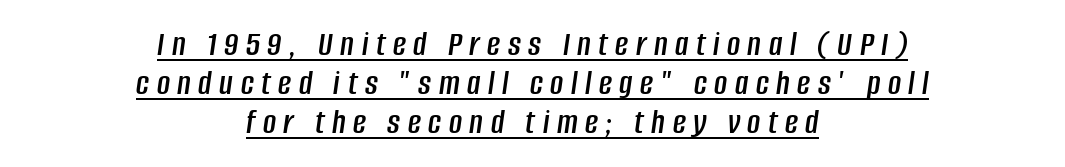
The image shows 36 px condensed type, italic (leaning right); set centered, tight line spacing (1.09x), unusually wide letter spacing (+0.21 em), underlined; low stroke contrast and a large x-height.
